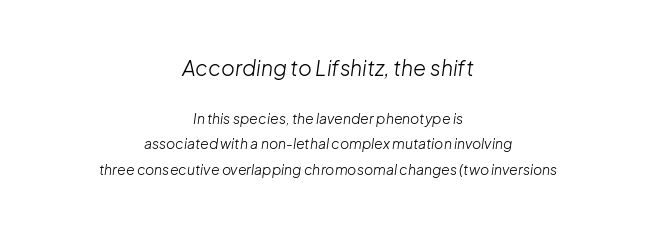
Q: Is the text bold? A: No.
Q: Is the text italic (slanted)? A: Yes, it leans right by about 8 degrees.
Q: Is the text underlined? A: No.
Q: How is the paragraph aligned? A: Centered.
Q: Is the spacing between letters normal or unusually wide? A: Normal.
Q: Which block of text is set in a larger size, the first (top) or the second (bottom)? A: The first (top) one.
